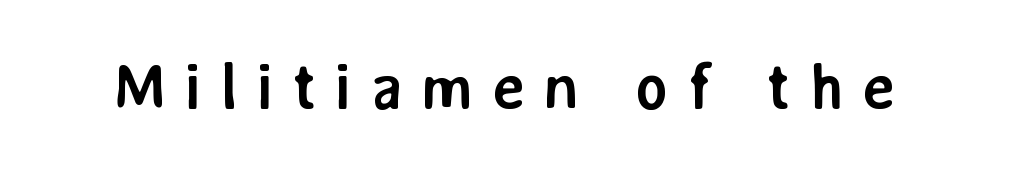
The image shows 64 px semibold sans-serif type, upright; set unusually wide letter spacing (+0.28 em), not underlined; low stroke contrast and a medium x-height.
